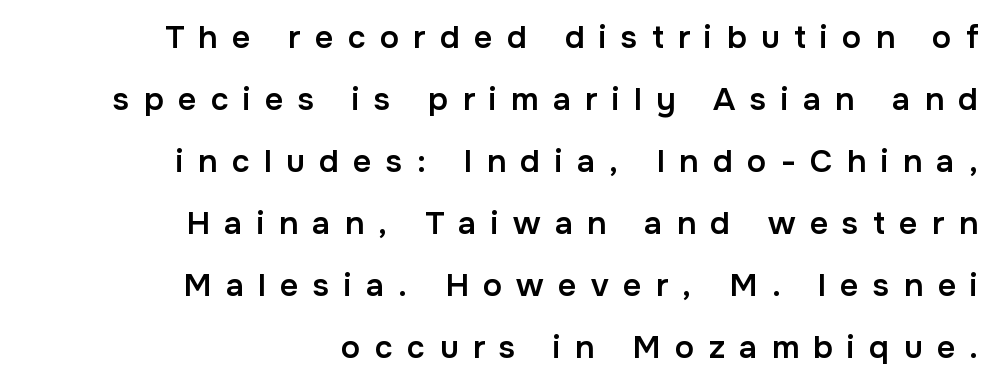
Is this a fixed-width face? No — the glyphs have proportional, varying widths. The lines are spread far apart with generous leading. Someone cranked the tracking dial way up on this one. This is roman type, the default non-slanted kind. A flush-right, rag-left setting is used for this passage.
